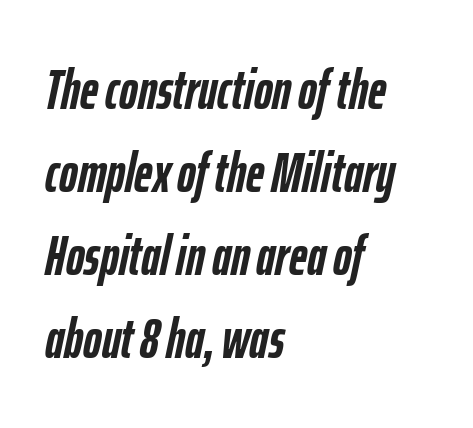
Q: Is the text bold? A: Yes.
Q: Is the text italic (slanted)? A: Yes, it leans right by about 12 degrees.
Q: Is the text underlined? A: No.
Q: How is the paragraph aligned? A: Left-aligned.
Q: Is the spacing between letters normal or unusually wide? A: Normal.
Q: Is the spacing between lines tight, normal or loose? A: Normal.
Q: Width (condensed, normal, or wide)? A: Condensed.
Q: Stroke contrast? A: Low.
Q: x-height? A: Medium.
Q: Monospaced? A: No.
